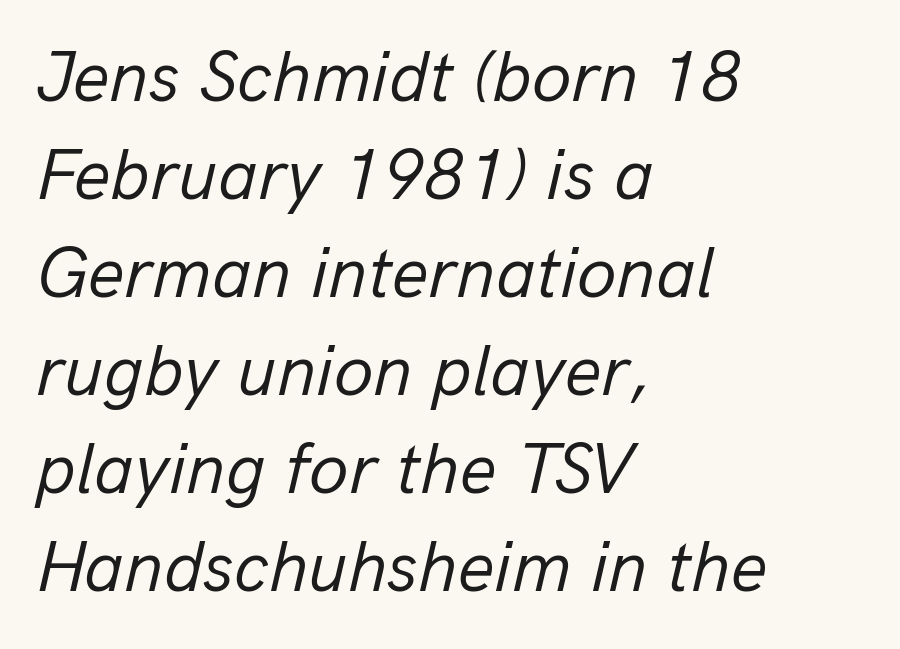
The image shows 72 px regular-weight type, italic (leaning right); set left-aligned, normal line spacing (1.36x), normal letter spacing, not underlined; low stroke contrast and a medium x-height.
